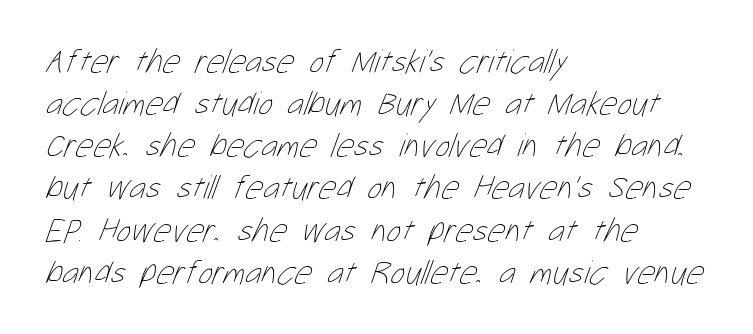
The image shows 34 px thin, condensed type; set left-aligned, line spacing 1.24x, normal letter spacing, not underlined; low stroke contrast and a medium x-height.
